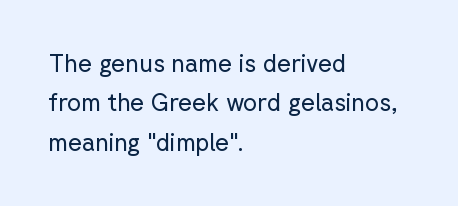
The image shows 24 px text type, upright; set left-aligned, normal line spacing (1.64x), normal letter spacing, not underlined.
